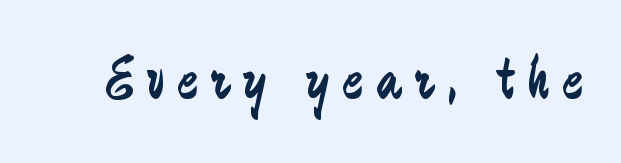
Q: Is the text bold? A: No.
Q: Is the text italic (slanted)? A: Yes.
Q: Is the typeface a serif or a sans-serif typeface? A: Sans-serif.
Q: Is the text underlined? A: No.
Q: Is the spacing between letters normal or unusually wide? A: Unusually wide.
Q: Width (condensed, normal, or wide)? A: Condensed.
Q: Stroke contrast? A: Low.
Q: x-height? A: Small.
Q: Monospaced? A: No.
